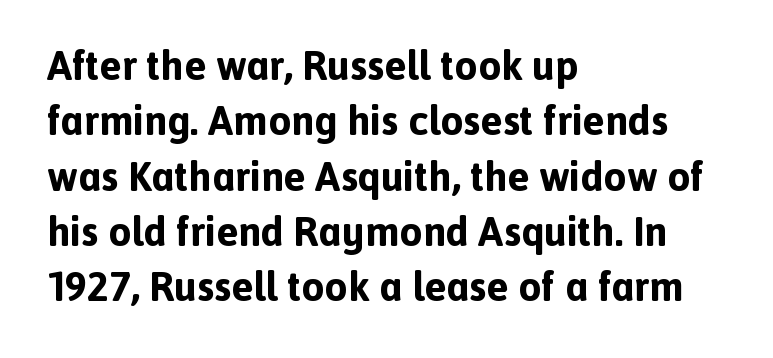
The foot of each line stays bare and open. The vertical gap from one line to the next is medium. No feet cap the strokes, marking this as sans-serif type. Do the letters lean? They stand straight. Horizontal alignment here is leftward, the default for most running prose. You could call the tracking neutral — neither tight nor loose.
